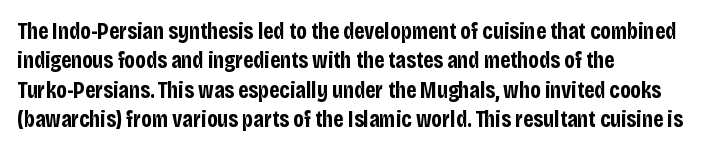
In terms of posture, this sample is upright. Whoever set this chose a conventional vertical rhythm. The space directly below the letters is spotless. A typesetter would call this zero additional tracking.
